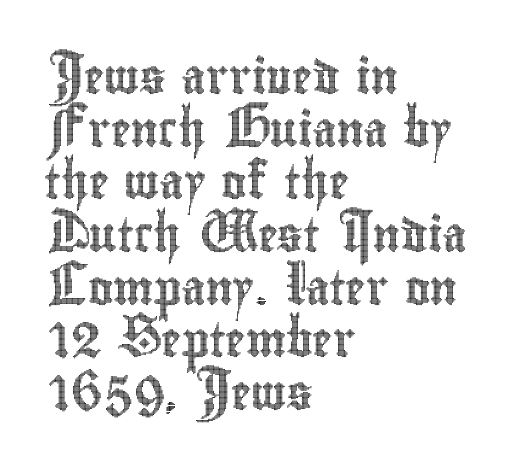
{"italic": "no", "width": "condensed", "x_height": "small", "monospaced": "no", "underline": "no", "align": "left", "line_spacing": "normal", "line_spacing_ratio": 1.55, "letter_spacing": "normal", "letter_spacing_em": 0.0, "glyph_px": 34}
